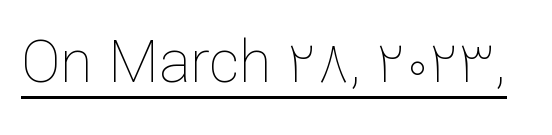
The image shows 59 px thin type, upright; set normal letter spacing, underlined; low stroke contrast and a medium x-height.
